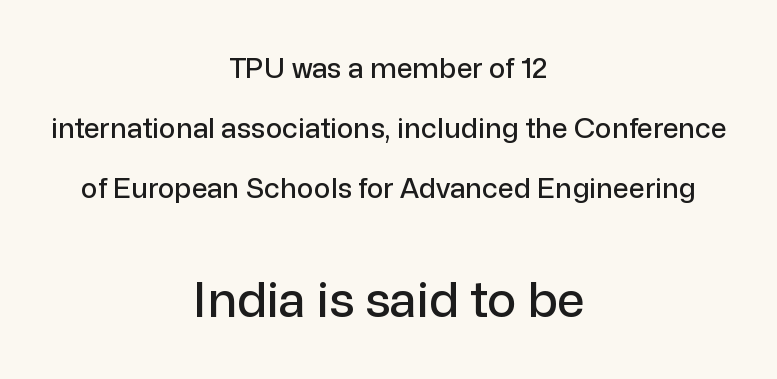
Q: Is the text italic (slanted)? A: No, it is upright.
Q: Is the typeface a serif or a sans-serif typeface? A: Sans-serif.
Q: Is the text underlined? A: No.
Q: How is the paragraph aligned? A: Centered.
Q: Is the spacing between letters normal or unusually wide? A: Normal.
Q: Is the spacing between lines tight, normal or loose? A: Loose.
Q: Which block of text is set in a larger size, the first (top) or the second (bottom)? A: The second (bottom) one.
Q: Width (condensed, normal, or wide)? A: Normal.
Q: Stroke contrast? A: Low.
Q: x-height? A: Medium.
Q: Monospaced? A: No.
